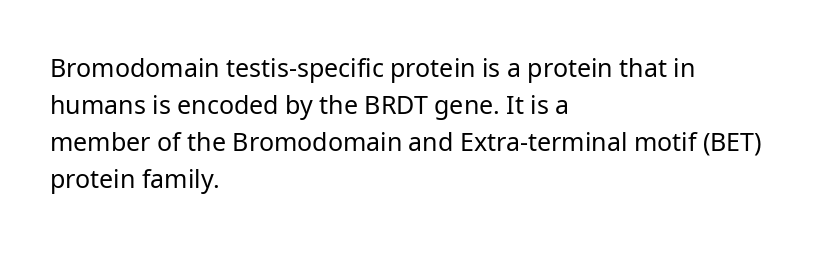
{"italic": "no", "bold": "no", "underline": "no", "align": "left", "line_spacing": "normal", "line_spacing_ratio": 1.48, "letter_spacing": "normal", "letter_spacing_em": 0.0, "glyph_px": 25}
